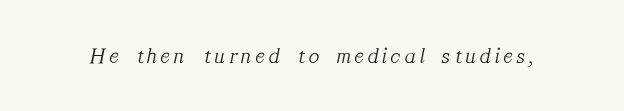
The image shows 22 px text type, italic (leaning right); set not underlined.
